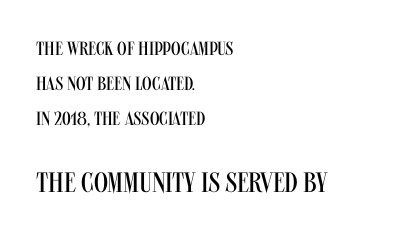
{"serif": "no", "italic": "no", "bold": "no", "weight": "regular", "width": "condensed", "stroke_contrast": "medium", "x_height": "large", "monospaced": "no", "underline": "no", "align": "left", "line_spacing_ratio": 1.85, "letter_spacing": "normal", "letter_spacing_em": 0.0, "larger_block": "second", "size_ratio": 1.47, "glyph_px": 28}
